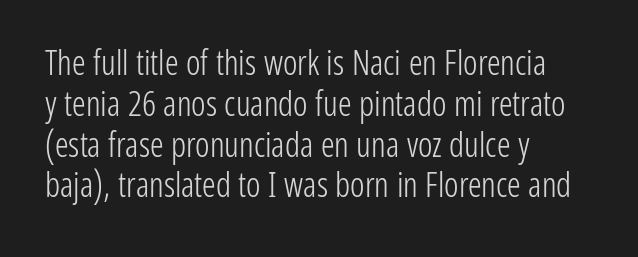
You can tell it's not italic because the verticals are truly vertical. The passage shown has conventional tracking throughout. Stroke thickness stays within the range of a standard reading face or lighter. Check where the strokes stop: nothing finishes them off — pure sans.
